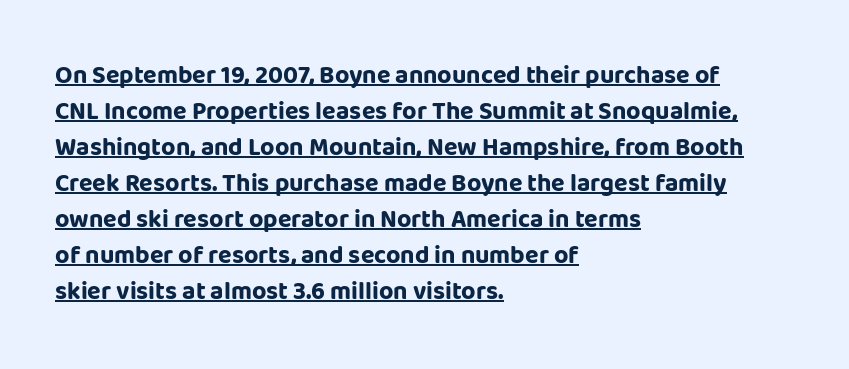
Compared with an ordinary text face, these strokes are far heavier — a full bold. Regular leading. Posture: upright roman. Look at the tracking — it's just the regular setting, nothing added. Has an underline been added? It has. Horizontally, the lines are justified to the leading edge only.
